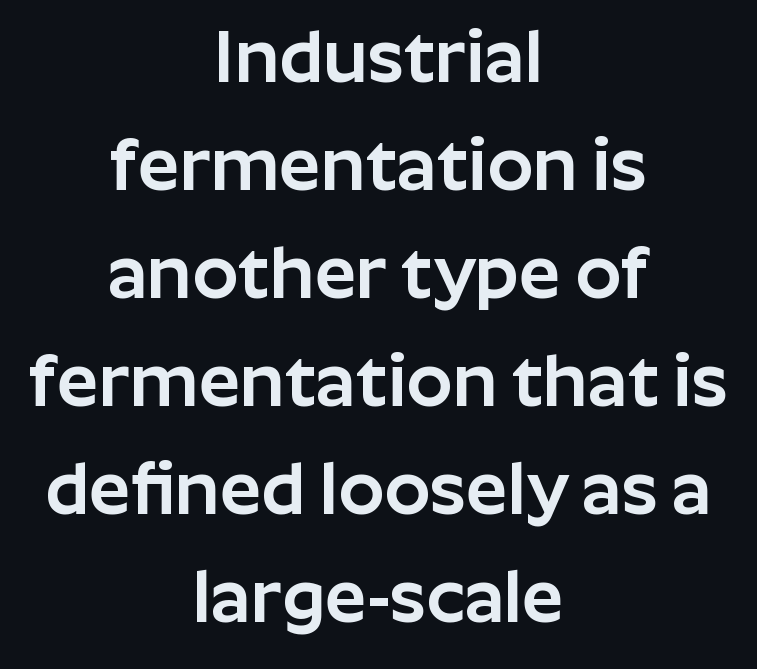
Q: Is the text italic (slanted)? A: No, it is upright.
Q: Is the typeface a serif or a sans-serif typeface? A: Sans-serif.
Q: Is the text underlined? A: No.
Q: How is the paragraph aligned? A: Centered.
Q: Is the spacing between letters normal or unusually wide? A: Normal.
Q: Is the spacing between lines tight, normal or loose? A: Normal.
Q: Width (condensed, normal, or wide)? A: Normal.
Q: Stroke contrast? A: Low.
Q: x-height? A: Medium.
Q: Monospaced? A: No.
